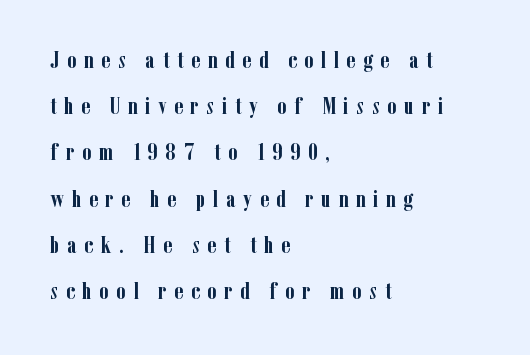
The image shows 23 px bold type, upright; set left-aligned, loose line spacing (2.01x), unusually wide letter spacing (+0.33 em), not underlined.
